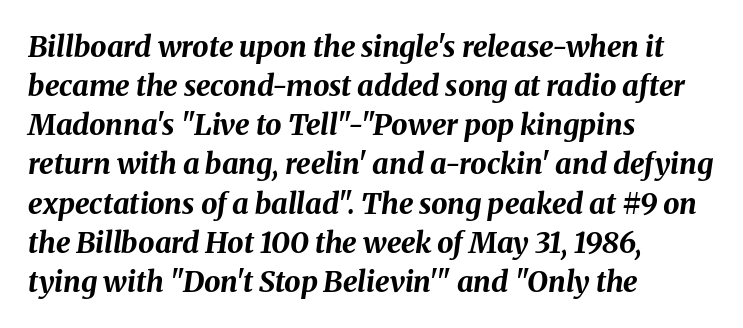
{"italic": "yes", "lean": "right", "slant_degrees": 8, "bold": "yes", "weight": "bold", "width": "normal", "stroke_contrast": "medium", "x_height": "medium", "monospaced": "no", "underline": "no", "align": "left", "line_spacing": "normal", "line_spacing_ratio": 1.35, "letter_spacing": "normal", "letter_spacing_em": 0.0, "glyph_px": 29}
